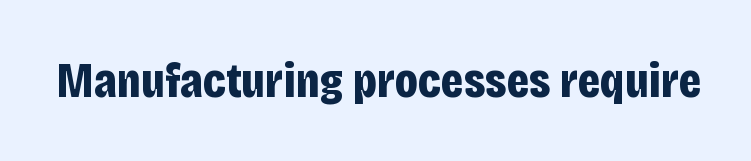
{"serif": "no", "italic": "no", "bold": "yes", "weight": "bold", "width": "condensed", "stroke_contrast": "low", "x_height": "large", "monospaced": "no", "underline": "no", "letter_spacing": "normal", "letter_spacing_em": 0.0, "glyph_px": 50}
